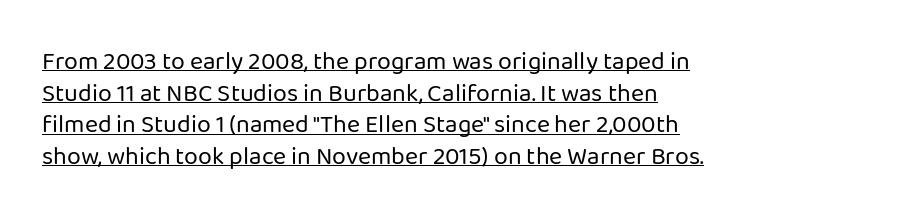
{"italic": "no", "bold": "no", "underline": "yes", "align": "left", "line_spacing": "normal", "line_spacing_ratio": 1.27, "letter_spacing": "normal", "letter_spacing_em": 0.0, "glyph_px": 25}
